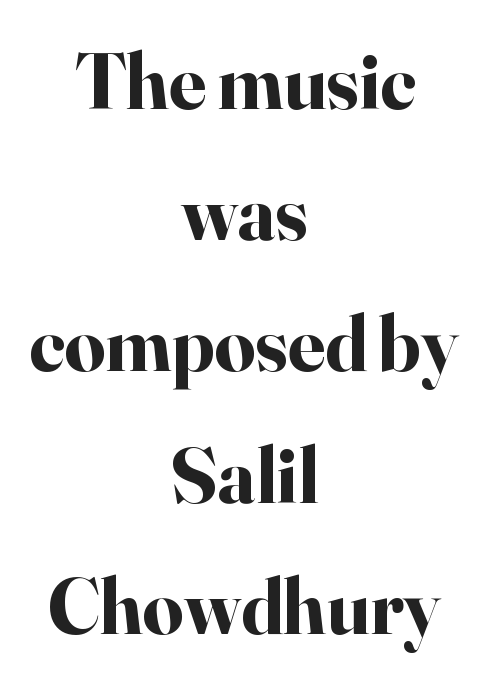
{"serif": "yes", "italic": "no", "bold": "yes", "weight": "bold", "width": "normal", "stroke_contrast": "high", "x_height": "small", "monospaced": "no", "underline": "no", "align": "center", "line_spacing": "normal", "line_spacing_ratio": 1.64, "letter_spacing": "normal", "letter_spacing_em": 0.0, "glyph_px": 80}
